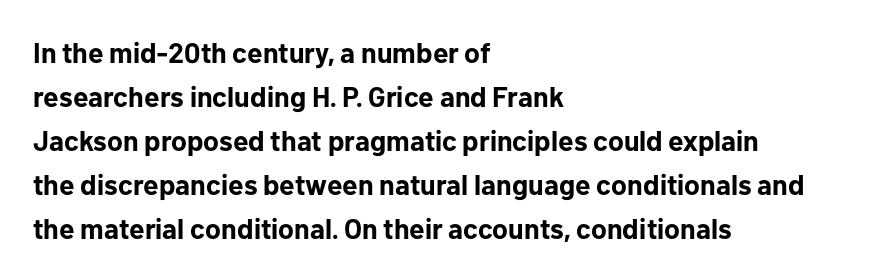
{"serif": "no", "italic": "no", "bold": "yes", "weight": "bold", "width": "normal", "stroke_contrast": "low", "x_height": "medium", "monospaced": "no", "underline": "no", "align": "left", "line_spacing": "normal", "line_spacing_ratio": 1.57, "letter_spacing": "normal", "letter_spacing_em": 0.0, "glyph_px": 28}
